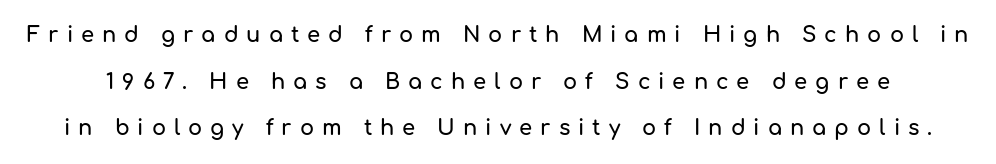
The image shows 21 px text type, upright; set loose line spacing (2.22x), unusually wide letter spacing (+0.38 em), not underlined.
